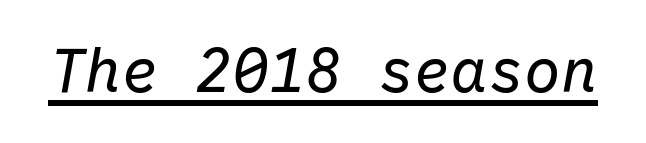
Italic: yes, the glyphs are oblique. Students, note that the glyphs here touch the page at normal intervals. Do the characters align in a grid? Yes, the font is monospaced. The letterforms sit at book weight or below. The words here are underlined.
